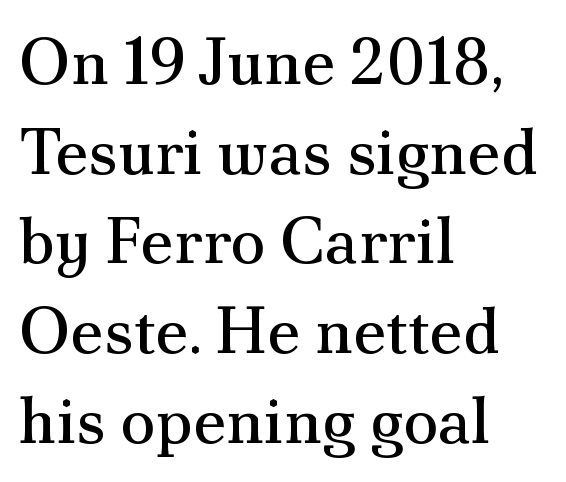
{"serif": "yes", "italic": "no", "bold": "no", "weight": "regular", "width": "normal", "stroke_contrast": "medium", "x_height": "small", "monospaced": "no", "underline": "no", "align": "left", "line_spacing": "normal", "line_spacing_ratio": 1.38, "letter_spacing": "normal", "letter_spacing_em": 0.0, "glyph_px": 65}
